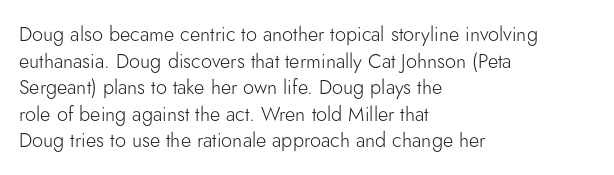
{"italic": "no", "bold": "no", "underline": "no", "align": "left", "line_spacing": "normal", "line_spacing_ratio": 1.33, "letter_spacing": "normal", "letter_spacing_em": 0.0, "glyph_px": 20}
